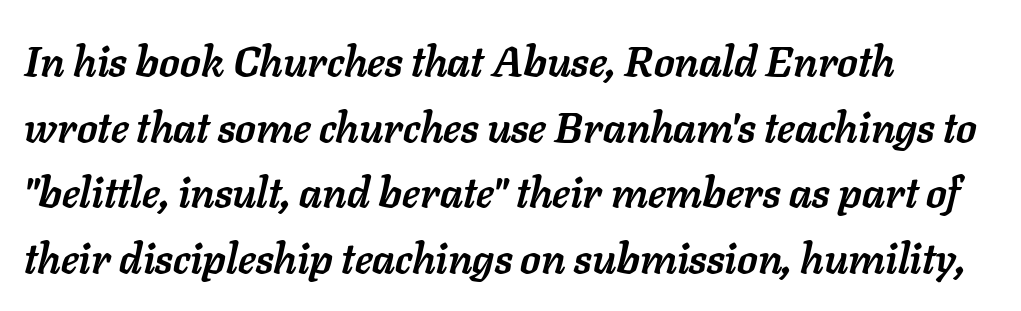
{"italic": "yes", "lean": "right", "slant_degrees": 11, "bold": "yes", "weight": "semibold", "width": "normal", "stroke_contrast": "low", "x_height": "medium", "monospaced": "no", "underline": "no", "align": "left", "line_spacing": "normal", "line_spacing_ratio": 1.56, "letter_spacing": "normal", "letter_spacing_em": 0.0, "glyph_px": 42}
